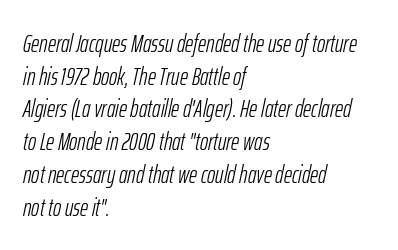
{"italic": "yes", "lean": "right", "slant_degrees": 12, "bold": "no", "underline": "no", "align": "left", "line_spacing": "normal", "line_spacing_ratio": 1.31, "letter_spacing": "normal", "letter_spacing_em": 0.0, "glyph_px": 25}
